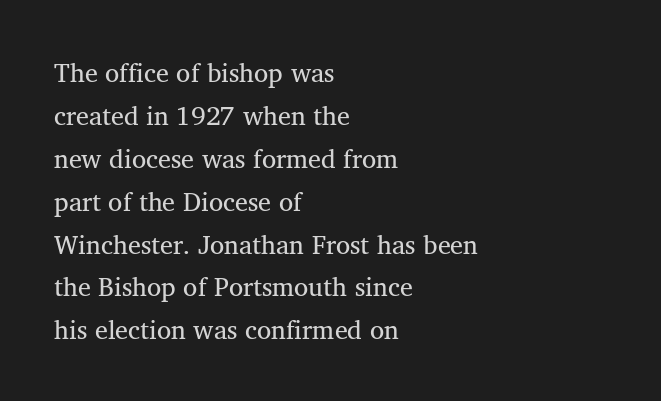
{"italic": "no", "bold": "no", "underline": "no", "align": "left", "line_spacing": "normal", "line_spacing_ratio": 1.65, "letter_spacing": "normal", "letter_spacing_em": 0.0, "glyph_px": 26}
